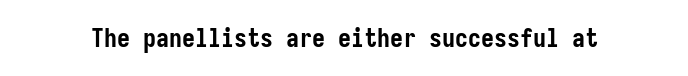
Q: Is the text bold? A: Yes.
Q: Is the text italic (slanted)? A: No, it is upright.
Q: Is the text underlined? A: No.
Q: Is the spacing between letters normal or unusually wide? A: Normal.
